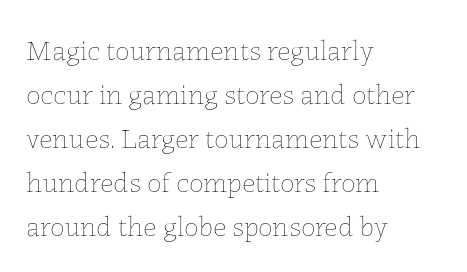
The rendering uses a moderate line-height, typical for paragraphs. In terms of letterspacing, this is plain default setting. Nothing heavy about these letters — not bold at all. Casual observation: everything's shoved over to the left. The specimen omits any rule beneath the text block's lines. The axis of the letterforms is exactly vertical.
